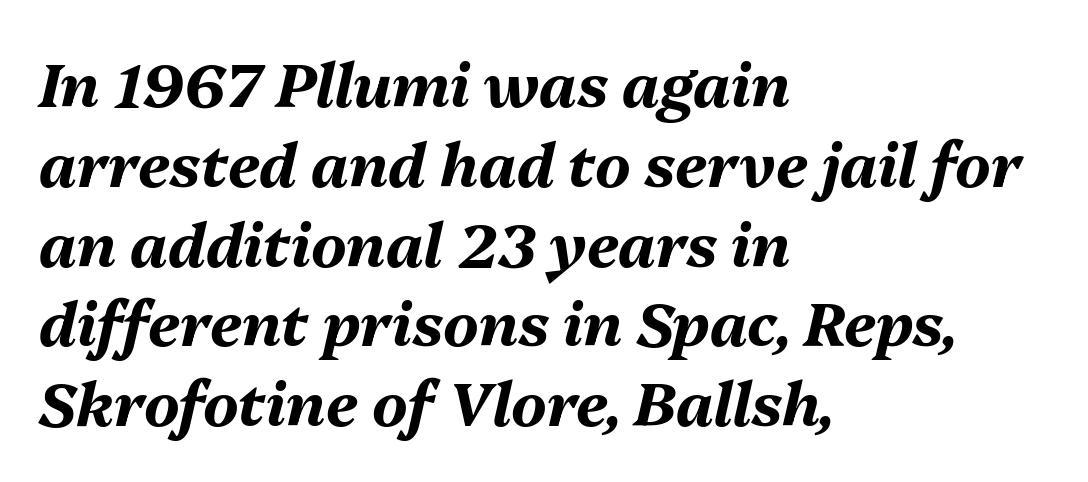
The image shows 60 px bold type, italic (leaning right); set left-aligned, normal line spacing (1.33x), normal letter spacing, not underlined; medium stroke contrast and a medium x-height.
